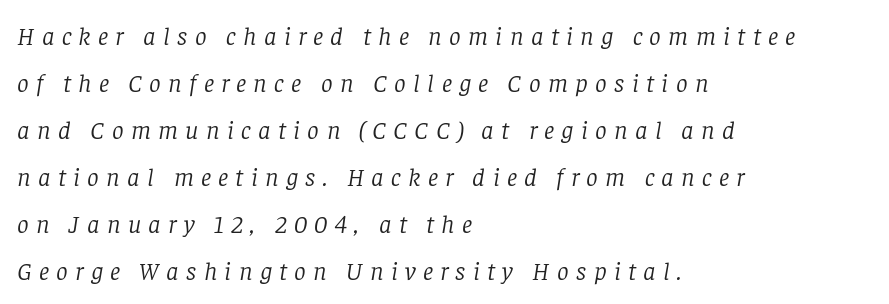
No extra ink here — the face is not bold. Each word looks stretched out because of the extra space between its letters. Descenders are the only things crossing below the line. In terms of posture, this sample is oblique.
